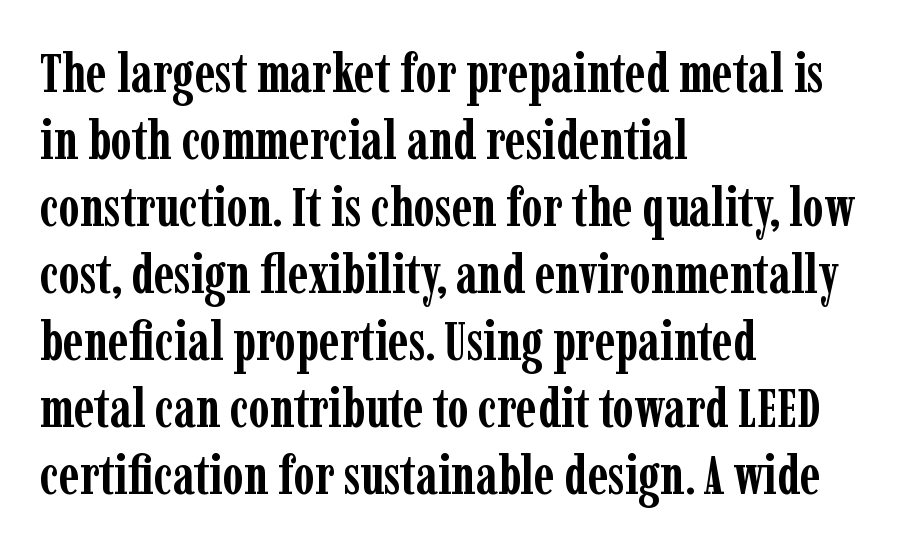
The image shows 54 px semibold, condensed serif type, upright; set left-aligned, line spacing 1.24x, normal letter spacing, not underlined; low stroke contrast and a medium x-height.
